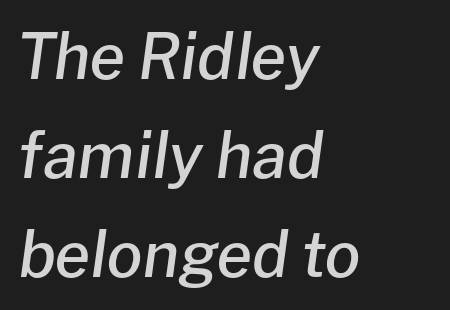
{"italic": "yes", "lean": "right", "slant_degrees": 8, "bold": "semi", "weight": "semibold", "width": "normal", "stroke_contrast": "low", "x_height": "medium", "monospaced": "no", "underline": "no", "align": "left", "line_spacing": "normal", "line_spacing_ratio": 1.57, "letter_spacing": "normal", "letter_spacing_em": 0.0, "glyph_px": 63}
